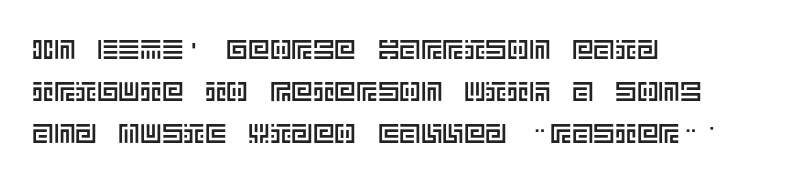
{"italic": "no", "underline": "no", "align": "left", "line_spacing": "normal", "line_spacing_ratio": 1.55, "letter_spacing": "normal", "letter_spacing_em": 0.0, "glyph_px": 27}
